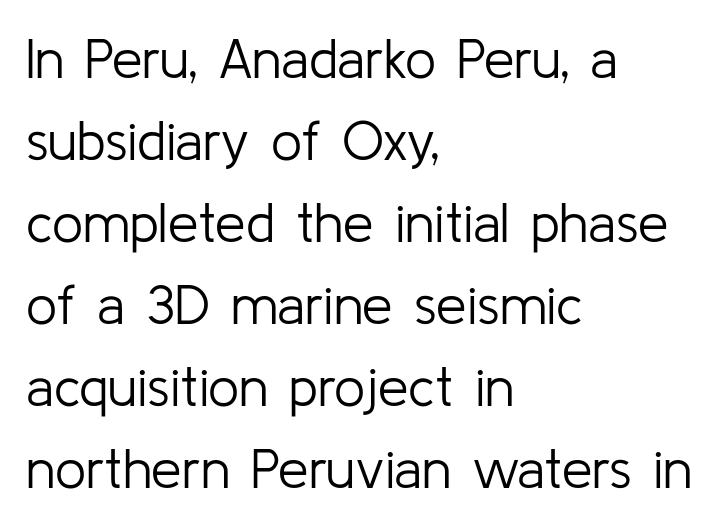
The image shows 55 px light sans-serif type, upright; set left-aligned, normal line spacing (1.49x), normal letter spacing, not underlined; low stroke contrast and a medium x-height.
